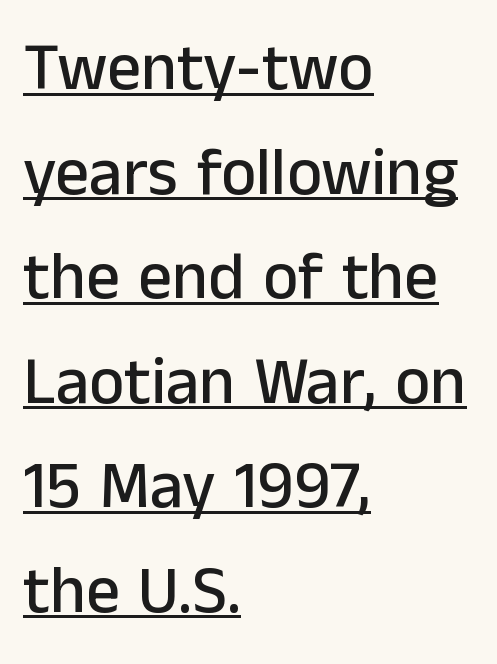
The type family on display is of the sans-serif kind. The designer left line spacing at the default. Compared with undecorated copy, this sample adds a rule below the words. Vertical strokes here are truly vertical. Nobody touched the tracking dial on this one. Looks like regular typesetting: each glyph gets only the width it needs.
